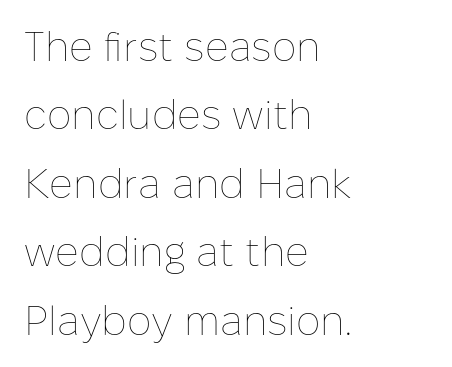
The image shows 41 px thin type, upright; set left-aligned, normal line spacing (1.67x), normal letter spacing, not underlined; low stroke contrast and a medium x-height.
